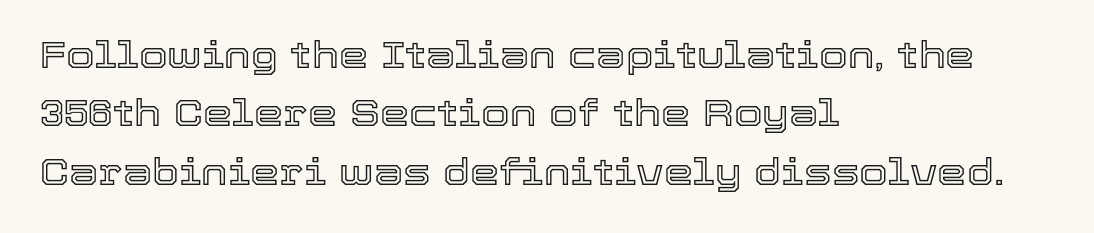
The image shows 37 px text type, upright; set left-aligned, normal line spacing (1.58x), normal letter spacing, not underlined; a medium x-height.
